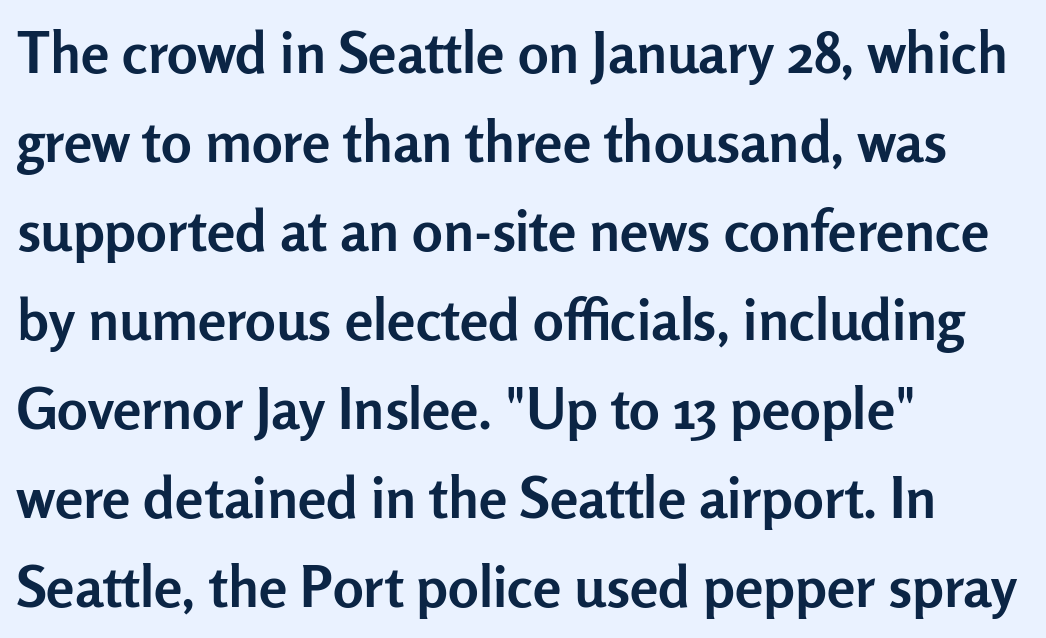
The image shows 57 px semibold sans-serif type, upright; set left-aligned, normal line spacing (1.56x), normal letter spacing, not underlined; low stroke contrast and a medium x-height.
